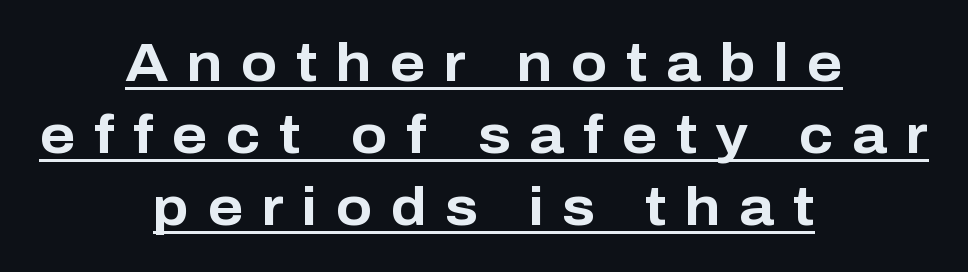
{"serif": "no", "italic": "no", "bold": "yes", "weight": "bold", "width": "normal", "stroke_contrast": "low", "x_height": "medium", "monospaced": "no", "underline": "yes", "align": "center", "line_spacing": "normal", "line_spacing_ratio": 1.36, "letter_spacing": "wide", "letter_spacing_em": 0.35, "glyph_px": 53}
